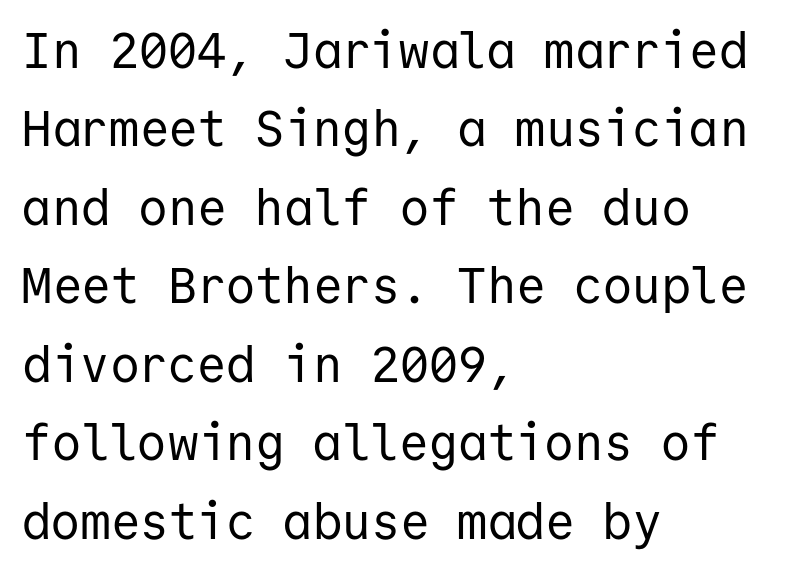
The image shows 50 px regular-weight sans-serif type, upright, monospaced; set left-aligned, normal line spacing (1.57x), normal letter spacing, not underlined; low stroke contrast and a medium x-height.
